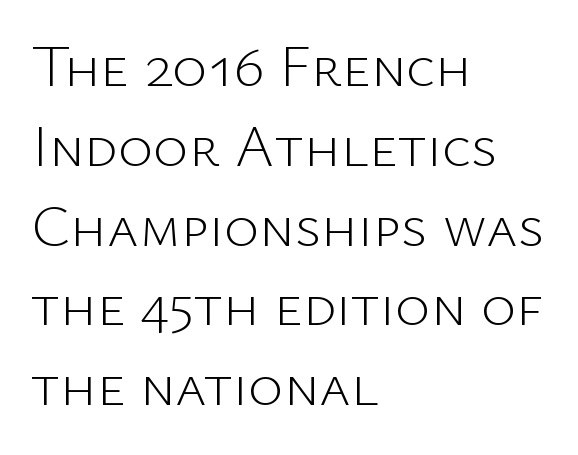
The image shows 60 px light sans-serif type, upright; set left-aligned, normal line spacing (1.33x), normal letter spacing, not underlined; low stroke contrast and a medium x-height.
